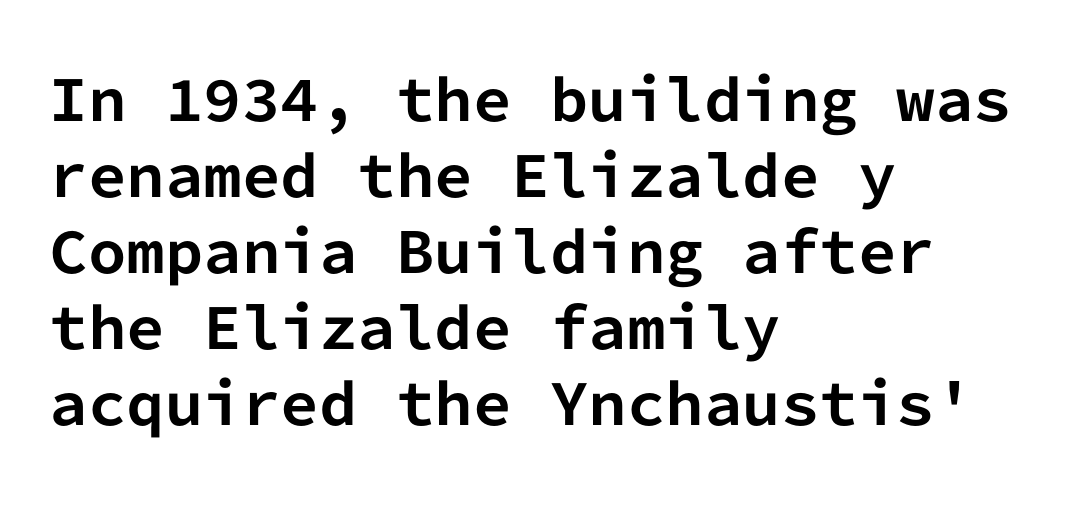
{"serif": "no", "italic": "no", "bold": "yes", "weight": "bold", "width": "normal", "stroke_contrast": "low", "x_height": "medium", "monospaced": "yes", "underline": "no", "align": "left", "line_spacing": "normal", "line_spacing_ratio": 1.38, "letter_spacing": "normal", "letter_spacing_em": 0.0, "glyph_px": 55}
